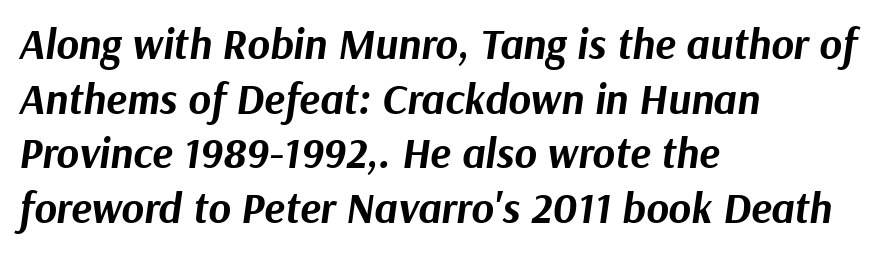
The image shows 43 px bold type, italic (leaning right); set left-aligned, normal line spacing (1.27x), normal letter spacing, not underlined; medium stroke contrast and a medium x-height.
